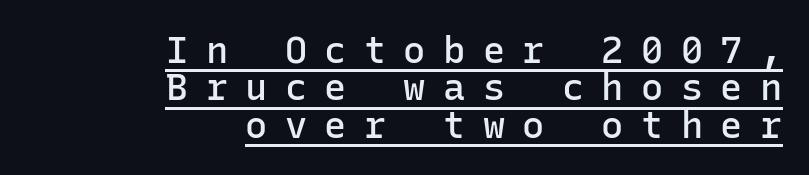
Q: Is the text bold? A: Semi-bold.
Q: Is the text italic (slanted)? A: No, it is upright.
Q: Is the typeface a serif or a sans-serif typeface? A: Sans-serif.
Q: Is the text underlined? A: Yes.
Q: How is the paragraph aligned? A: Right-aligned.
Q: Is the spacing between letters normal or unusually wide? A: Unusually wide.
Q: Is the spacing between lines tight, normal or loose? A: Tight.
Q: Width (condensed, normal, or wide)? A: Normal.
Q: Stroke contrast? A: Low.
Q: x-height? A: Medium.
Q: Monospaced? A: Yes.
